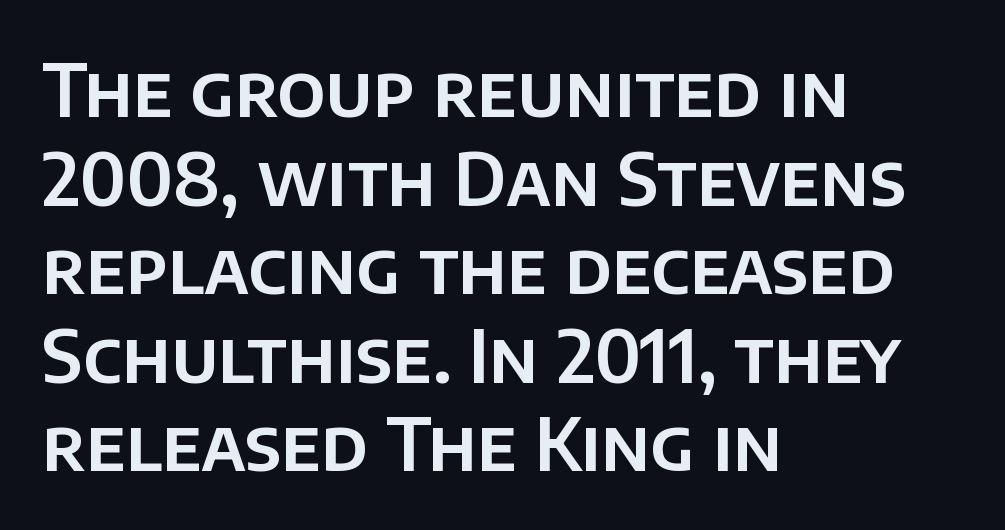
The image shows 72 px sans-serif type, upright; set left-aligned, line spacing 1.23x, normal letter spacing, not underlined; low stroke contrast and a large x-height.
